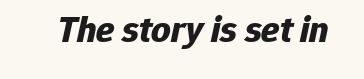
{"italic": "yes", "lean": "right", "slant_degrees": 12, "bold": "yes", "weight": "bold", "width": "normal", "stroke_contrast": "low", "x_height": "medium", "monospaced": "no", "underline": "no", "letter_spacing": "normal", "letter_spacing_em": 0.0, "glyph_px": 38}
